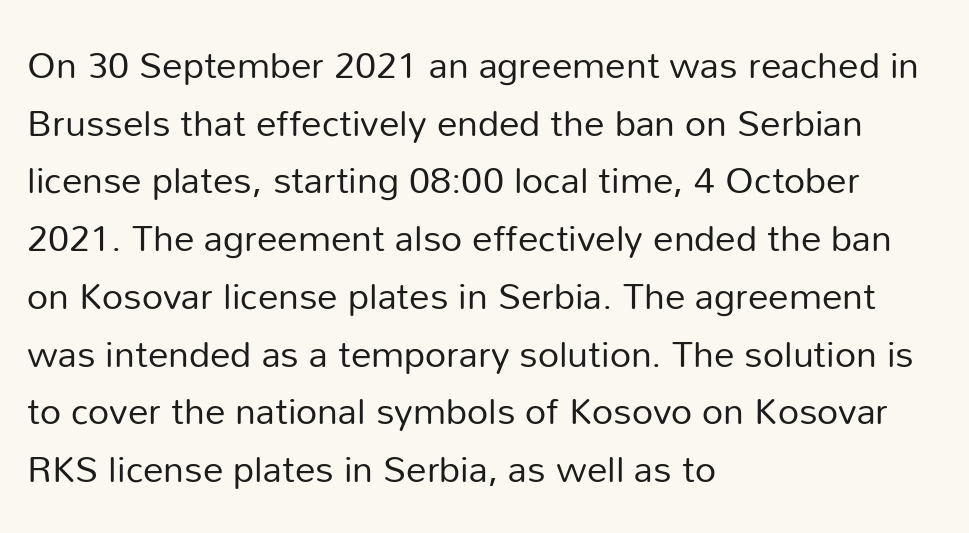
{"serif": "no", "italic": "no", "bold": "no", "weight": "regular", "width": "normal", "stroke_contrast": "low", "x_height": "medium", "monospaced": "no", "underline": "no", "align": "left", "line_spacing": "normal", "line_spacing_ratio": 1.56, "letter_spacing": "normal", "letter_spacing_em": 0.0, "glyph_px": 37}
